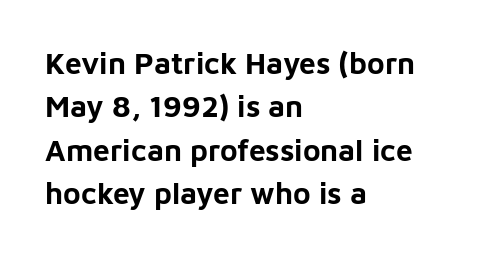
The image shows 30 px bold sans-serif type, upright; set left-aligned, normal line spacing (1.45x), normal letter spacing, not underlined; low stroke contrast and a medium x-height.
